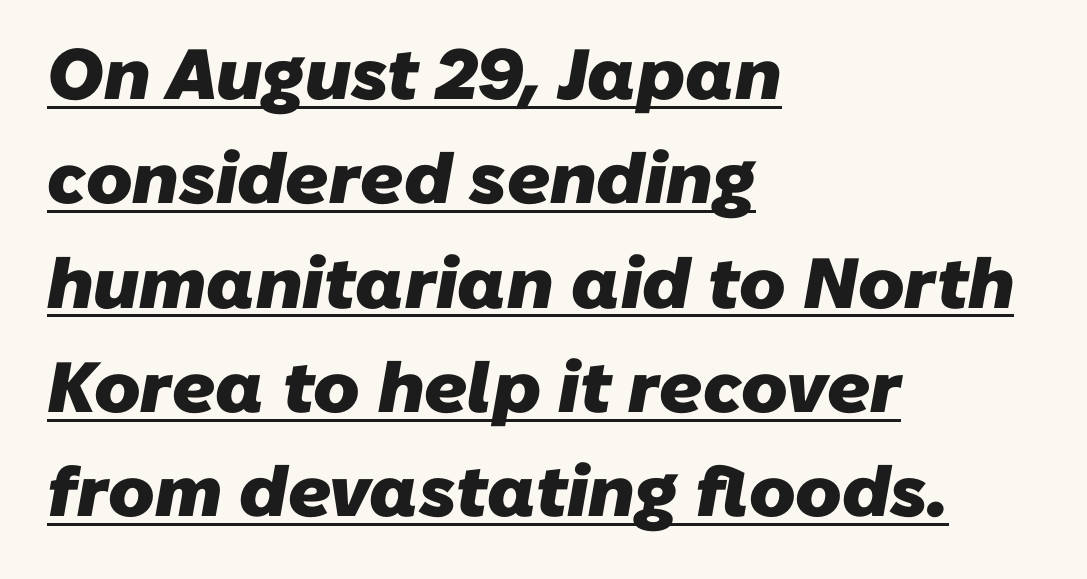
{"serif": "no", "bold": "yes", "weight": "heavy", "width": "normal", "stroke_contrast": "low", "x_height": "medium", "monospaced": "no", "underline": "yes", "align": "left", "line_spacing": "normal", "line_spacing_ratio": 1.47, "letter_spacing": "normal", "letter_spacing_em": 0.0, "glyph_px": 71}
